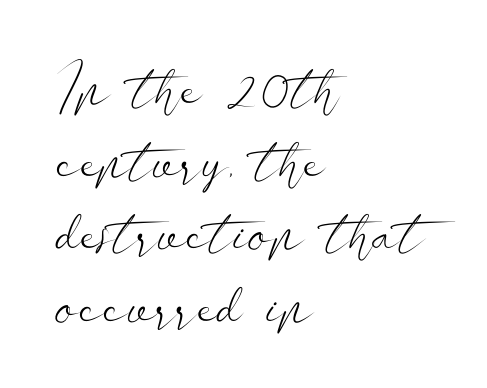
The image shows 59 px light, wide sans-serif type; set left-aligned, line spacing 1.23x, normal letter spacing, not underlined; low stroke contrast and a small x-height.
